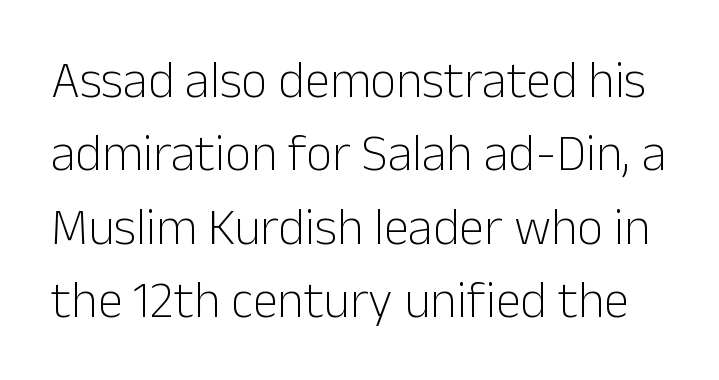
Q: Is the text bold? A: No.
Q: Is the text italic (slanted)? A: No, it is upright.
Q: Is the typeface a serif or a sans-serif typeface? A: Sans-serif.
Q: Is the text underlined? A: No.
Q: Is the spacing between letters normal or unusually wide? A: Normal.
Q: Is the spacing between lines tight, normal or loose? A: Normal.
Q: Width (condensed, normal, or wide)? A: Normal.
Q: Stroke contrast? A: Low.
Q: x-height? A: Medium.
Q: Monospaced? A: No.
